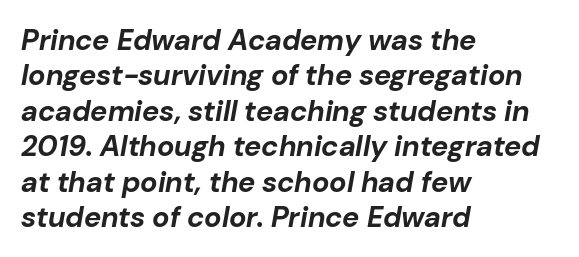
The string is rendered with underlining switched off. This sample is left-justified, so line endings fall wherever the words run out. Nothing unusual about the tracking: characters are spaced as the font intends. Notice how thick the strokes are: this is what a full bold looks like. Emphasis-style slanted type is in use. The letters advance in unequal steps, a hallmark of proportional type.
